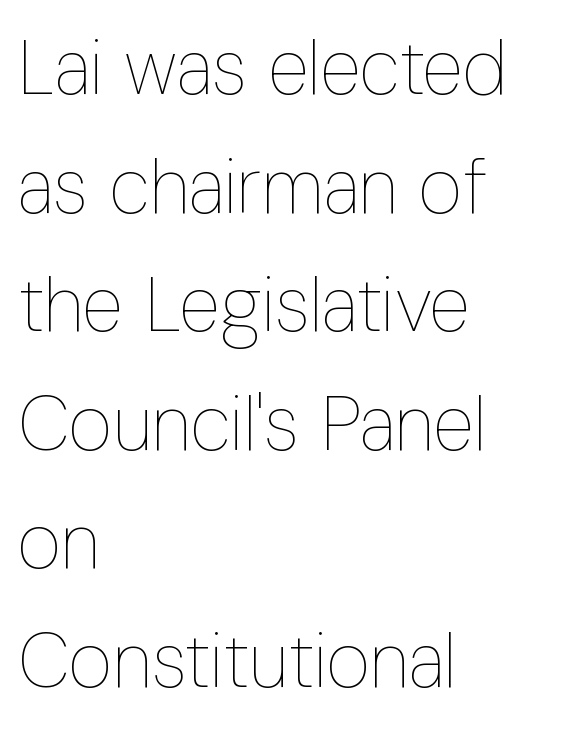
The designer left line spacing at the default. Posture: vertical. Letters have the restrained weight of plain body copy at most. Visually the block forms a straight wall on the left and a jagged coastline on the right. Think of a printed novel: that variable character pitch is what you see here. The type is set solid horizontally, with unmodified tracking.
